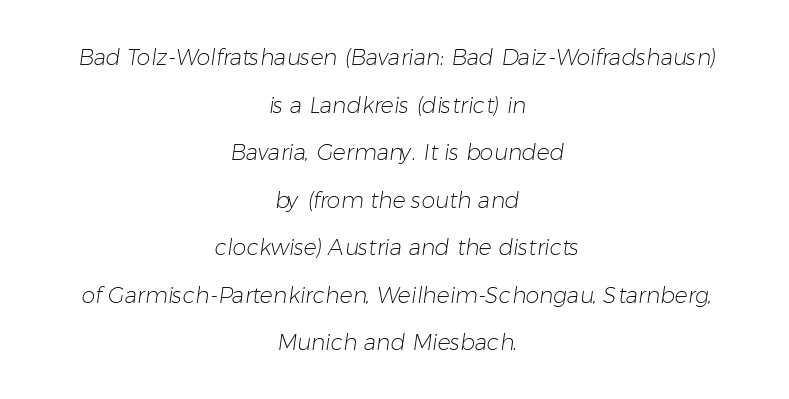
Q: Is the text bold? A: No.
Q: Is the text underlined? A: No.
Q: How is the paragraph aligned? A: Centered.
Q: Is the spacing between letters normal or unusually wide? A: Normal.
Q: Is the spacing between lines tight, normal or loose? A: Loose.
